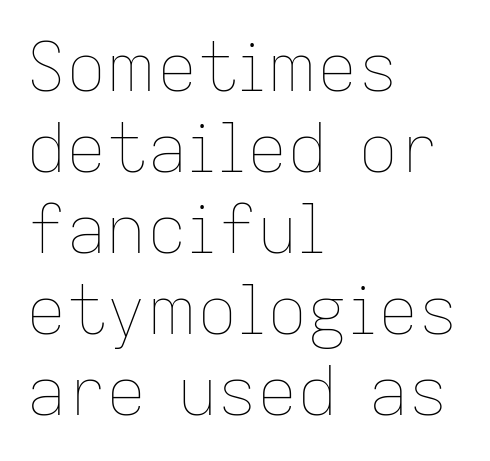
Q: Is the text bold? A: No.
Q: Is the text italic (slanted)? A: No, it is upright.
Q: Is the text underlined? A: No.
Q: How is the paragraph aligned? A: Left-aligned.
Q: Is the spacing between letters normal or unusually wide? A: Normal.
Q: Width (condensed, normal, or wide)? A: Normal.
Q: Stroke contrast? A: Low.
Q: x-height? A: Medium.
Q: Monospaced? A: No.
